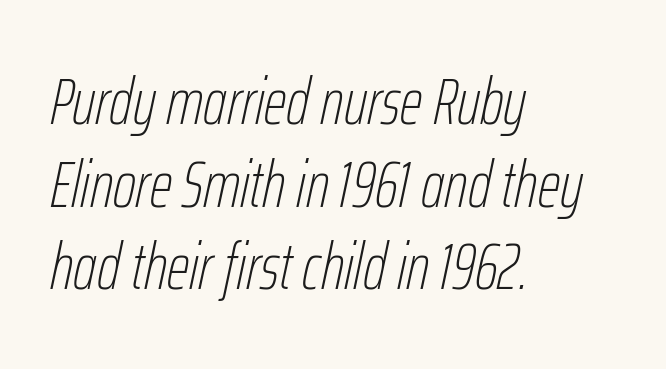
Would a proofreader flag this as italicized? Yes. The letterforms sit at book weight or below. Lines of text with bare space underneath. Varying glyph widths throughout — classic text-font behaviour. This sample keeps an unexceptional amount of space between lines. Glyph-to-glyph distance matches everyday printed text.
